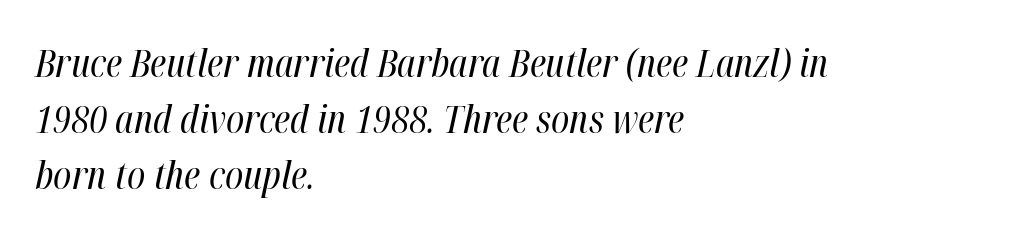
Words appear dense and cohesive because spacing is normal. This sample is left-justified, so line endings fall wherever the words run out. Interline gaps are of average width in this sample. The passage shown is not bold in any degree. Think of a printed novel: that variable character pitch is what you see here. When letters slant like this, we call the style italic.
